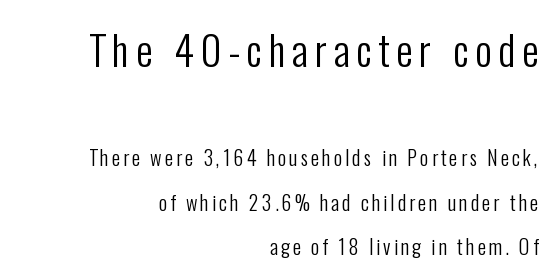
Note: larger setting up top, smaller setting below. Notice the wide empty band between every row — that's loose leading. Plain, unruled lines of type. The rendering anchors every line to the right-hand side.
